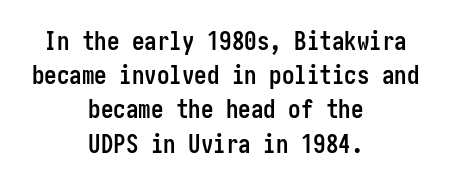
{"italic": "no", "bold": "yes", "underline": "no", "align": "center", "line_spacing": "normal", "line_spacing_ratio": 1.37, "letter_spacing": "normal", "letter_spacing_em": 0.0, "glyph_px": 25}
